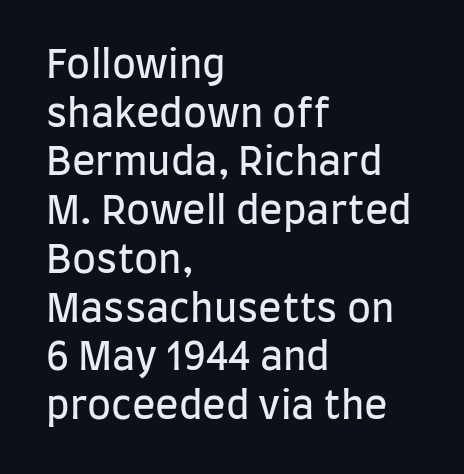
Q: Is the text bold? A: No.
Q: Is the text italic (slanted)? A: No, it is upright.
Q: Is the typeface a serif or a sans-serif typeface? A: Sans-serif.
Q: Is the text underlined? A: No.
Q: How is the paragraph aligned? A: Left-aligned.
Q: Is the spacing between letters normal or unusually wide? A: Normal.
Q: Is the spacing between lines tight, normal or loose? A: Normal.
Q: Width (condensed, normal, or wide)? A: Condensed.
Q: Stroke contrast? A: Low.
Q: x-height? A: Large.
Q: Monospaced? A: No.
